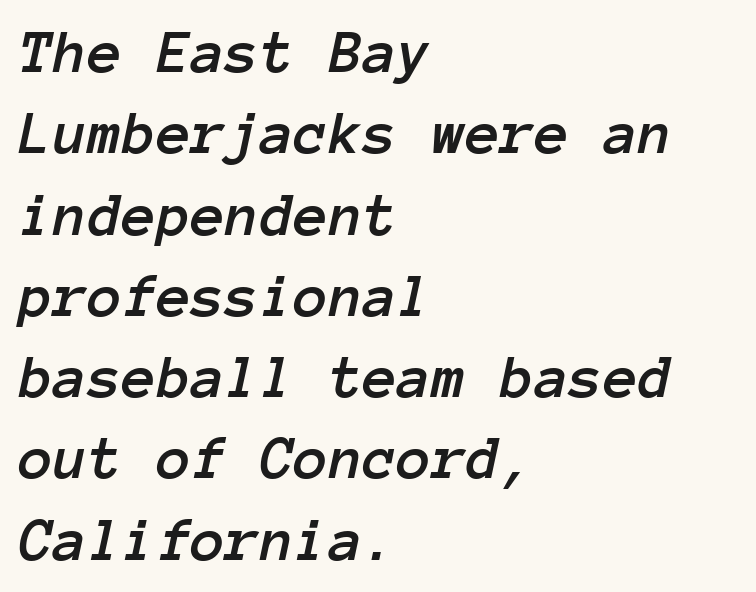
The passage shown is typed in a monospace face where columns stay perfectly aligned. The paragraph has a hard left edge and a soft right edge. Each row of text sits above clean, open space. Tracking here is standard; glyphs follow each other at the usual distance.
